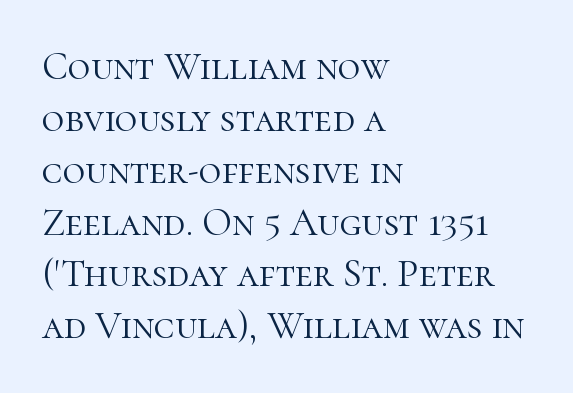
The image shows 39 px light serif type, upright; set left-aligned, normal line spacing (1.33x), normal letter spacing, not underlined; high stroke contrast and a medium x-height.
